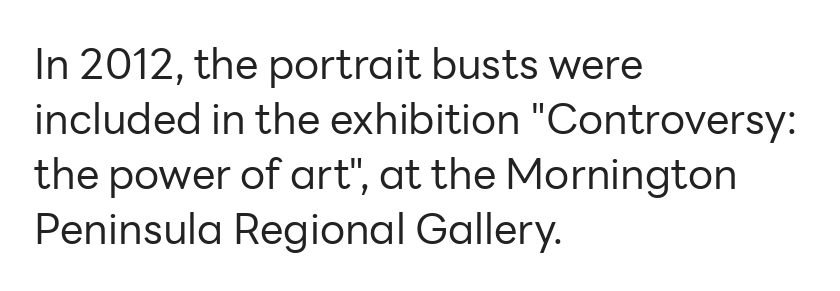
The image shows 42 px regular-weight sans-serif type, upright; set left-aligned, normal line spacing (1.31x), normal letter spacing, not underlined; low stroke contrast and a medium x-height.
